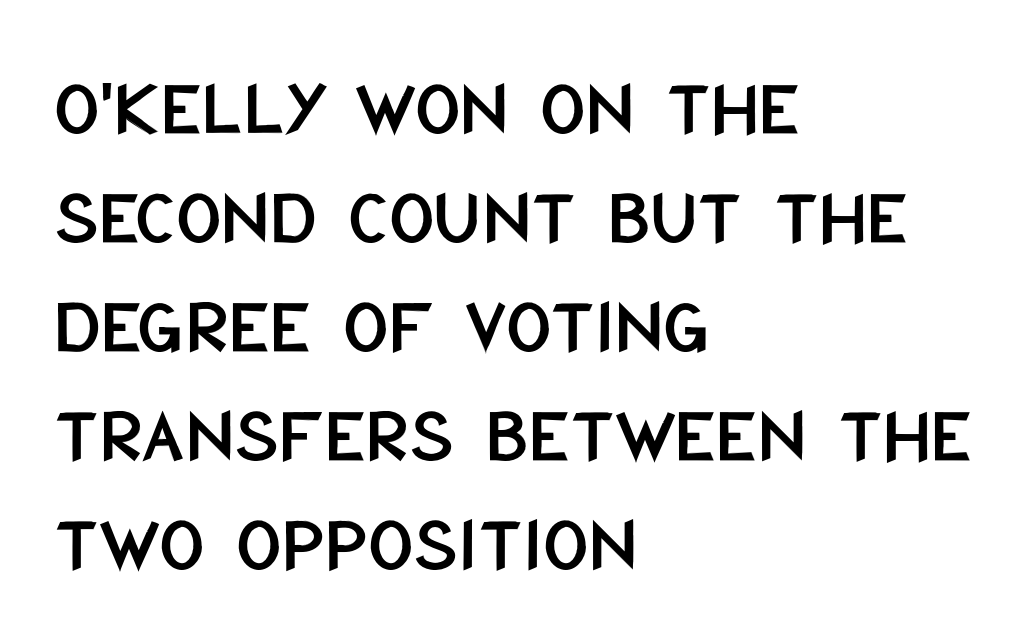
Teacher's note: observe the even left margin — that is flush-left alignment. Underlining? Definitely not there. A typesetter would label this face a sans. Here the designer chose a conventional face with non-uniform glyph widths.
